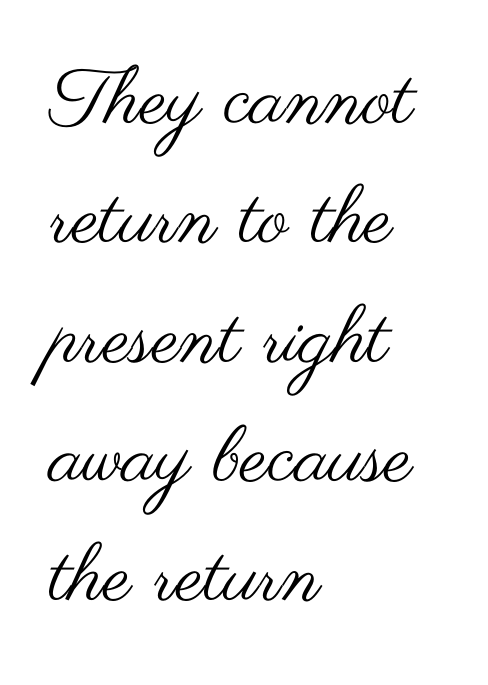
The image shows 78 px regular-weight, wide sans-serif type; set left-aligned, normal line spacing (1.53x), normal letter spacing, not underlined; medium stroke contrast and a small x-height.
